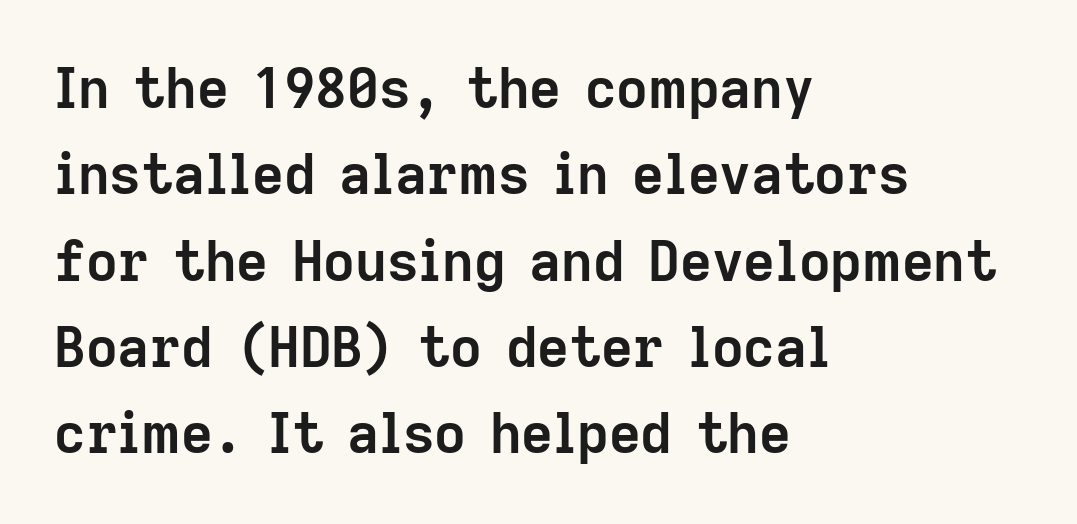
The strip under each line holds only bare page. Nothing sits at the stroke ends, so this counts as sans-serif. Typesetter's note: full bold, strokes at maximum text heaviness. The lines in this sample share a left origin and differ only in where they stop.
